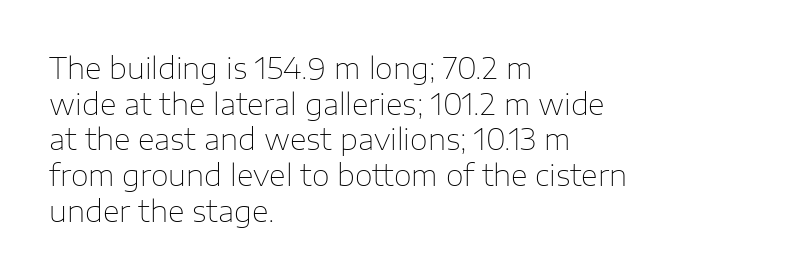
The image shows 29 px thin sans-serif type, upright; set left-aligned, line spacing 1.23x, normal letter spacing, not underlined; low stroke contrast and a medium x-height.
